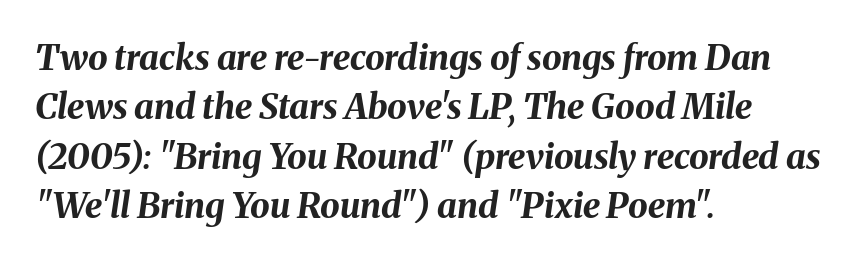
Q: Is the text bold? A: Yes.
Q: Is the text italic (slanted)? A: Yes, it leans right by about 8 degrees.
Q: Is the text underlined? A: No.
Q: How is the paragraph aligned? A: Left-aligned.
Q: Is the spacing between letters normal or unusually wide? A: Normal.
Q: Is the spacing between lines tight, normal or loose? A: Normal.
Q: Width (condensed, normal, or wide)? A: Normal.
Q: Stroke contrast? A: Medium.
Q: x-height? A: Medium.
Q: Monospaced? A: No.
